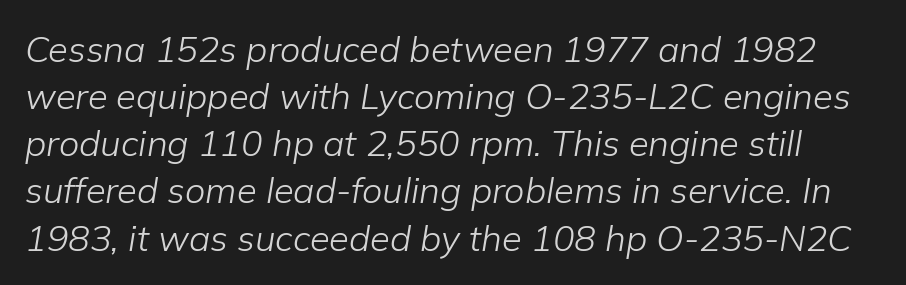
{"italic": "yes", "lean": "right", "slant_degrees": 9, "bold": "no", "weight": "light", "width": "normal", "stroke_contrast": "low", "x_height": "medium", "monospaced": "no", "underline": "no", "line_spacing": "normal", "line_spacing_ratio": 1.31, "letter_spacing": "normal", "letter_spacing_em": 0.0, "glyph_px": 36}
